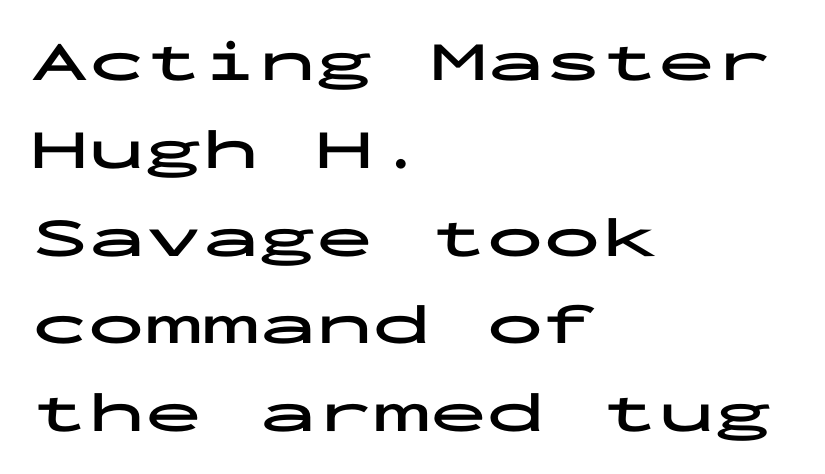
Regular leading. Compared with typical body copy, the letter spacing here is the same. Nobody drew a line under any word here. As a designer I'd log this as weight 700, bold. Notice how the stems are strictly vertical — no italics here. Line beginnings align vertically; line endings do not.
